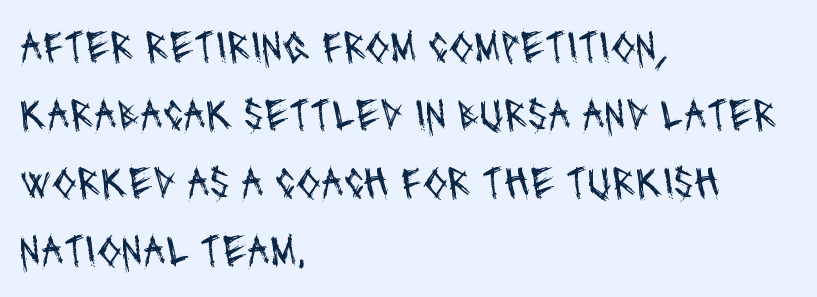
{"serif": "no", "bold": "no", "weight": "regular", "width": "condensed", "stroke_contrast": "medium", "x_height": "large", "monospaced": "no", "underline": "no", "align": "left", "line_spacing": "normal", "line_spacing_ratio": 1.51, "letter_spacing": "normal", "letter_spacing_em": 0.0, "glyph_px": 45}
